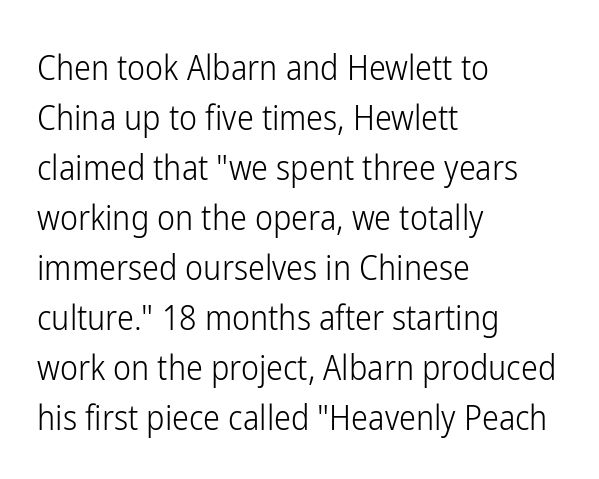
{"serif": "no", "italic": "no", "bold": "no", "weight": "light", "width": "condensed", "stroke_contrast": "low", "x_height": "medium", "monospaced": "no", "underline": "no", "align": "left", "line_spacing": "normal", "line_spacing_ratio": 1.47, "letter_spacing": "normal", "letter_spacing_em": 0.0, "glyph_px": 34}
